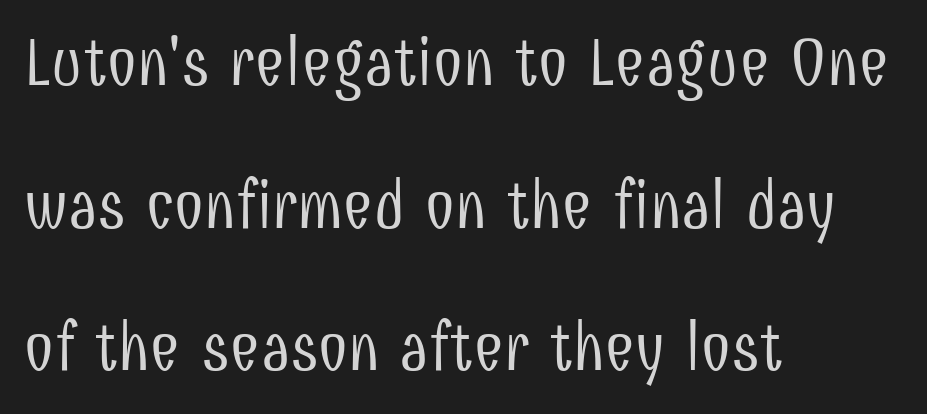
Q: Is the text bold? A: No.
Q: Is the text italic (slanted)? A: No, it is upright.
Q: Is the typeface a serif or a sans-serif typeface? A: Sans-serif.
Q: Is the text underlined? A: No.
Q: How is the paragraph aligned? A: Left-aligned.
Q: Is the spacing between letters normal or unusually wide? A: Normal.
Q: Is the spacing between lines tight, normal or loose? A: Loose.
Q: Width (condensed, normal, or wide)? A: Condensed.
Q: Stroke contrast? A: Low.
Q: x-height? A: Medium.
Q: Monospaced? A: No.
